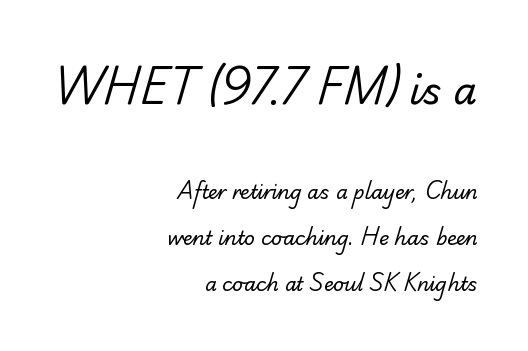
Q: Is the text bold? A: No.
Q: Is the typeface a serif or a sans-serif typeface? A: Serif.
Q: Is the text underlined? A: No.
Q: How is the paragraph aligned? A: Right-aligned.
Q: Is the spacing between letters normal or unusually wide? A: Normal.
Q: Is the spacing between lines tight, normal or loose? A: Loose.
Q: Which block of text is set in a larger size, the first (top) or the second (bottom)? A: The first (top) one.
Q: Width (condensed, normal, or wide)? A: Normal.
Q: Stroke contrast? A: Low.
Q: x-height? A: Small.
Q: Monospaced? A: No.
